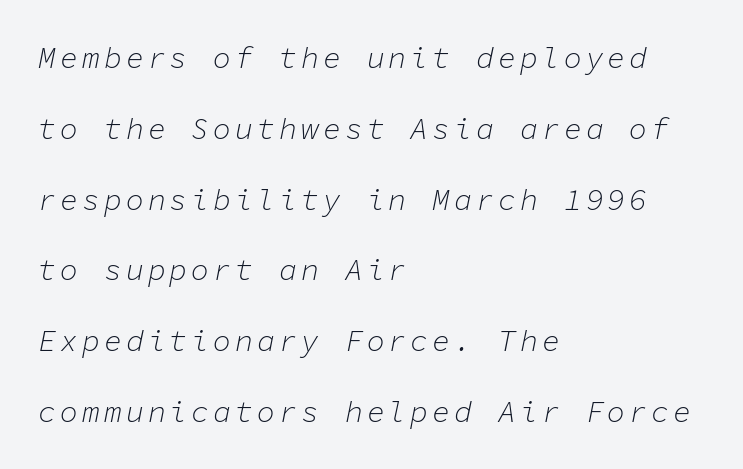
How would I describe the line gaps? Wide and relaxed. Check under the words: just untouched page. When letters slant like this, we call the style italic. Each stroke keeps to a modest, everyday thickness or less. Line beginnings align vertically; line endings do not.
